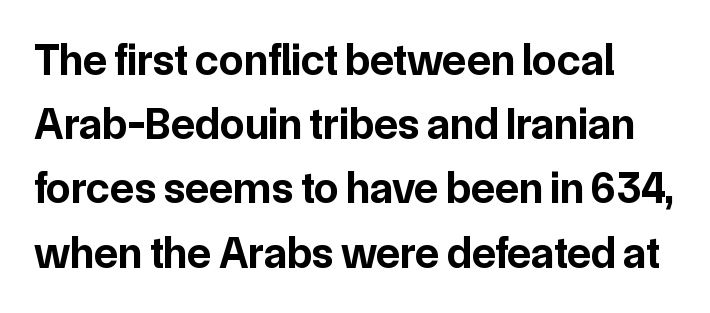
You can tell from the bare stems that sans-serif type was used. The sample has been set heavy, in full bold. Look at the tracking — it's just the regular setting, nothing added. This sample has the flowing, uneven cadence of proportional lettering. Every stem runs plumb, perpendicular to the baseline.
